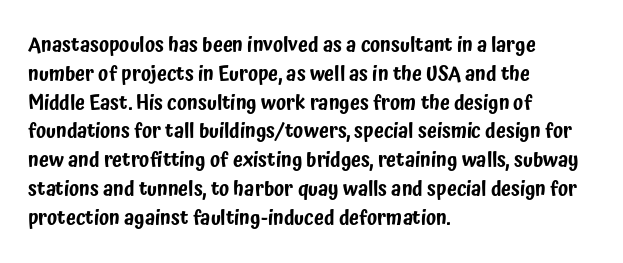
{"italic": "no", "underline": "no", "align": "left", "line_spacing": "normal", "line_spacing_ratio": 1.44, "letter_spacing": "normal", "letter_spacing_em": 0.0, "glyph_px": 20}
